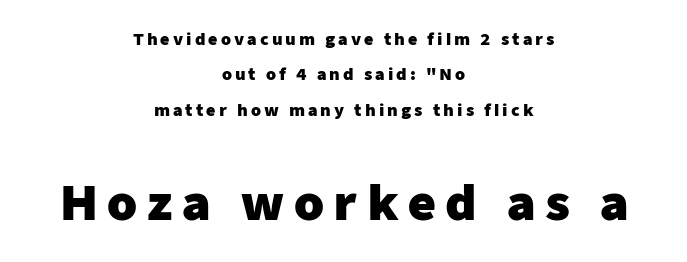
The image shows 48 px heavy sans-serif type, upright; set centered, loose line spacing (2.21x), not underlined; the second (bottom) block is 3.0x larger; low stroke contrast and a medium x-height.
